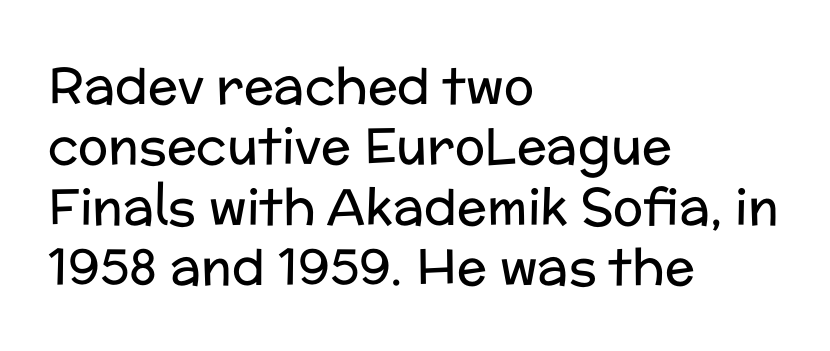
The strokes carry an ordinary text weight at most. The setting favours the left margin, as ordinary paragraphs usually do. How are the letters spaced? Ordinarily, with no added tracking. You could not count columns in this text — the font is proportionally spaced. These lines were composed using upright roman letters. Words float on clear page, feet unadorned.
